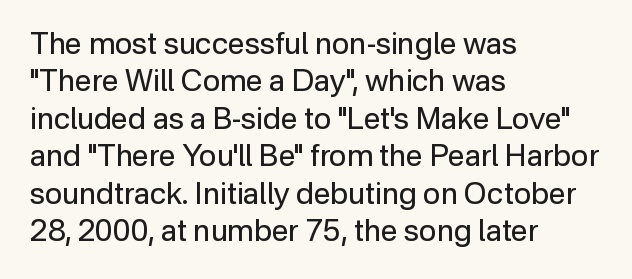
The block of text has a typical density, with ordinary space between rows. A clean baseline with only descenders dipping below it. Think of a printed novel: that variable character pitch is what you see here. Notice how the passage keeps a crisp vertical edge on the left only. Weight class: somewhere from thin through regular.
